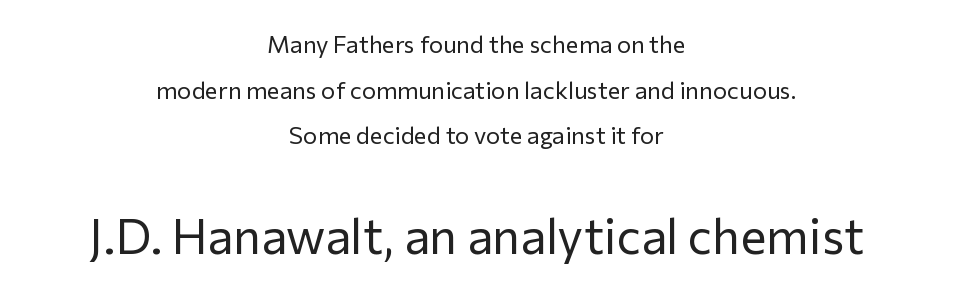
The typesetter chose a symmetrical, centered arrangement here. A great deal of white space separates one row of letters from the next. Proportional: the letters do not fall into vertical columns. Words float on clear page, feet unadorned. Stems here are at most as thick as an everyday book face.
